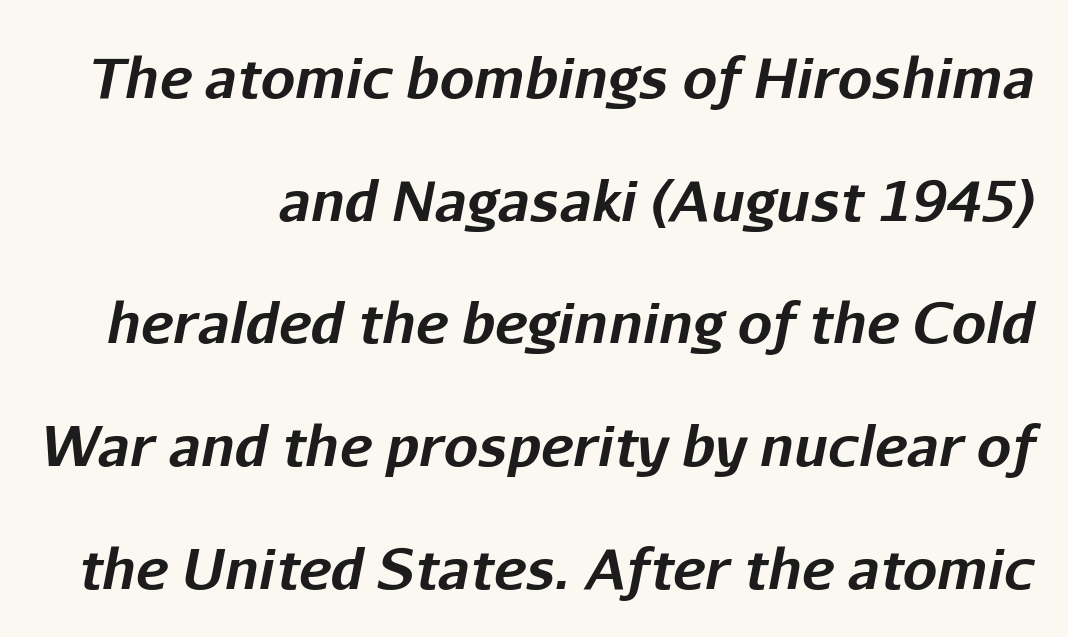
Q: Is the text bold? A: Yes.
Q: Is the text italic (slanted)? A: Yes, it leans right by about 11 degrees.
Q: Is the text underlined? A: No.
Q: How is the paragraph aligned? A: Right-aligned.
Q: Is the spacing between letters normal or unusually wide? A: Normal.
Q: Is the spacing between lines tight, normal or loose? A: Loose.
Q: Width (condensed, normal, or wide)? A: Normal.
Q: Stroke contrast? A: Low.
Q: x-height? A: Medium.
Q: Monospaced? A: No.
